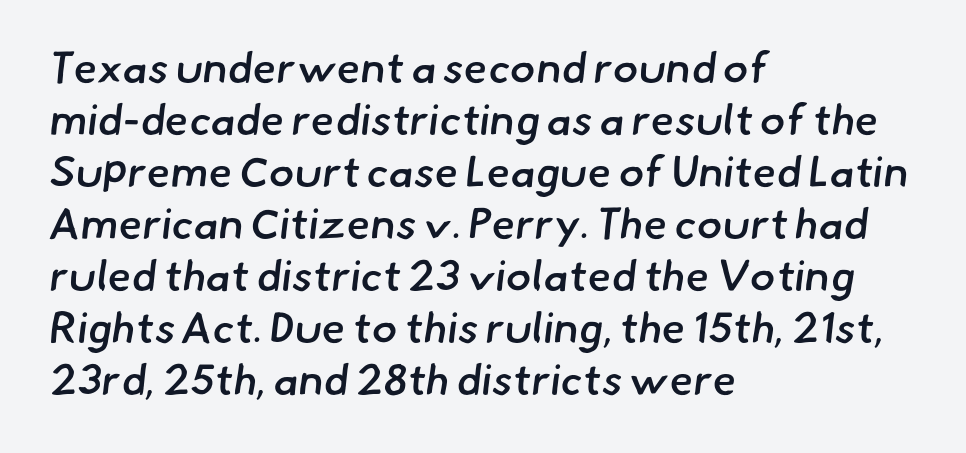
Q: Is the text bold? A: Semi-bold.
Q: Is the typeface a serif or a sans-serif typeface? A: Sans-serif.
Q: Is the text underlined? A: No.
Q: How is the paragraph aligned? A: Left-aligned.
Q: Is the spacing between letters normal or unusually wide? A: Normal.
Q: Width (condensed, normal, or wide)? A: Normal.
Q: Stroke contrast? A: Low.
Q: x-height? A: Small.
Q: Monospaced? A: No.
